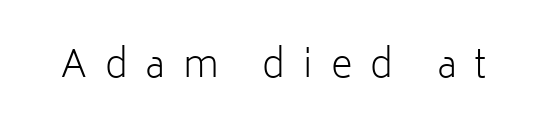
The passage shown has open, widely tracked lettering throughout. Looks like regular typesetting: each glyph gets only the width it needs. Italic: no, the glyphs are upright roman. The words here are not underlined. Stems here are at most as thick as an everyday book face. The type family on display is of the sans-serif kind.
